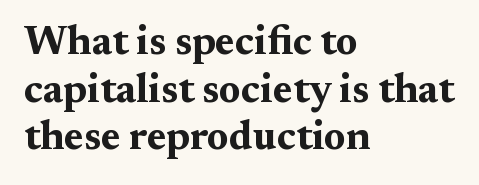
Q: Is the text bold? A: Yes.
Q: Is the text italic (slanted)? A: No, it is upright.
Q: Is the typeface a serif or a sans-serif typeface? A: Serif.
Q: Is the text underlined? A: No.
Q: How is the paragraph aligned? A: Left-aligned.
Q: Is the spacing between letters normal or unusually wide? A: Normal.
Q: Width (condensed, normal, or wide)? A: Wide.
Q: Stroke contrast? A: Medium.
Q: x-height? A: Medium.
Q: Monospaced? A: No.
